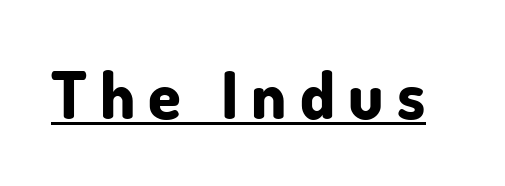
Q: Is the text bold? A: Yes.
Q: Is the text italic (slanted)? A: No, it is upright.
Q: Is the typeface a serif or a sans-serif typeface? A: Sans-serif.
Q: Is the text underlined? A: Yes.
Q: Is the spacing between letters normal or unusually wide? A: Unusually wide.
Q: Width (condensed, normal, or wide)? A: Normal.
Q: Stroke contrast? A: Low.
Q: x-height? A: Small.
Q: Monospaced? A: No.
